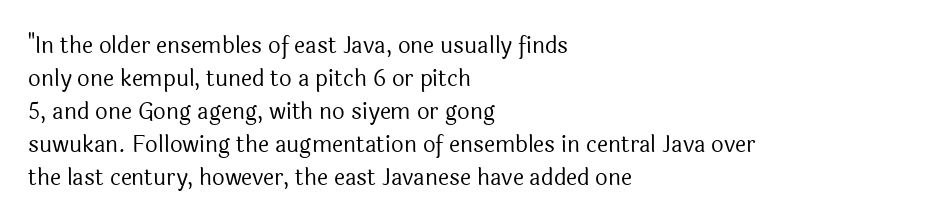
Q: Is the text bold? A: No.
Q: Is the text italic (slanted)? A: No, it is upright.
Q: Is the text underlined? A: No.
Q: How is the paragraph aligned? A: Left-aligned.
Q: Is the spacing between letters normal or unusually wide? A: Normal.
Q: Is the spacing between lines tight, normal or loose? A: Normal.
